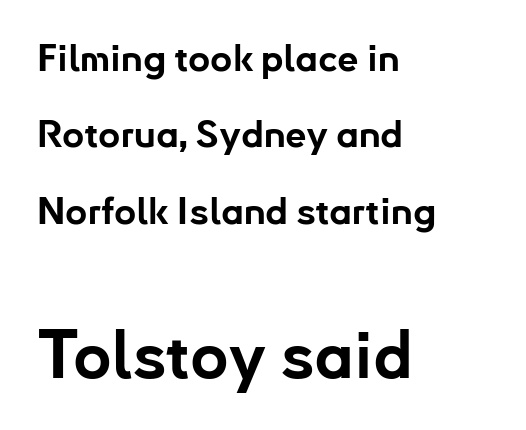
Q: Is the text bold? A: Yes.
Q: Is the text italic (slanted)? A: No, it is upright.
Q: Is the typeface a serif or a sans-serif typeface? A: Sans-serif.
Q: Is the text underlined? A: No.
Q: How is the paragraph aligned? A: Left-aligned.
Q: Is the spacing between letters normal or unusually wide? A: Normal.
Q: Is the spacing between lines tight, normal or loose? A: Loose.
Q: Which block of text is set in a larger size, the first (top) or the second (bottom)? A: The second (bottom) one.
Q: Width (condensed, normal, or wide)? A: Normal.
Q: Stroke contrast? A: Low.
Q: x-height? A: Small.
Q: Monospaced? A: No.
